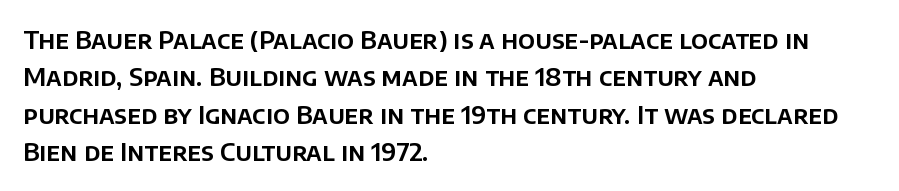
The image shows 25 px text type, upright; set left-aligned, normal line spacing (1.5x), normal letter spacing, not underlined.
